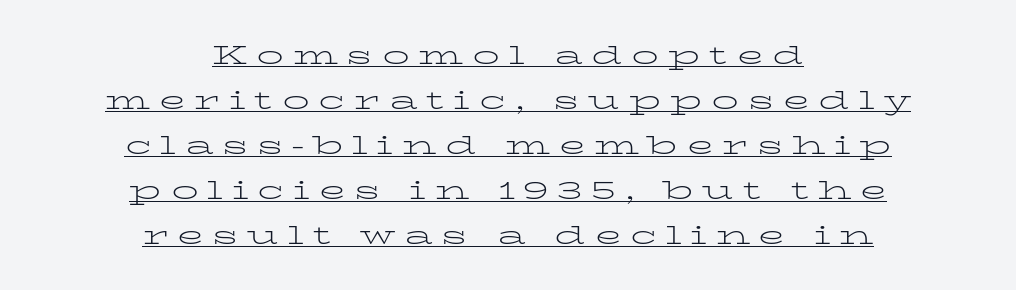
The image shows 27 px text type, upright; set centered, normal line spacing (1.67x), unusually wide letter spacing (+0.32 em), underlined.
